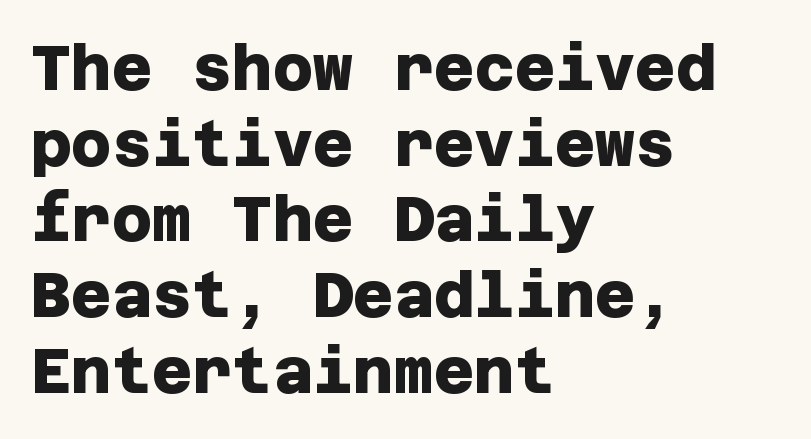
The image shows 62 px heavy sans-serif type; set left-aligned, line spacing 1.22x, normal letter spacing, not underlined; low stroke contrast and a large x-height.
